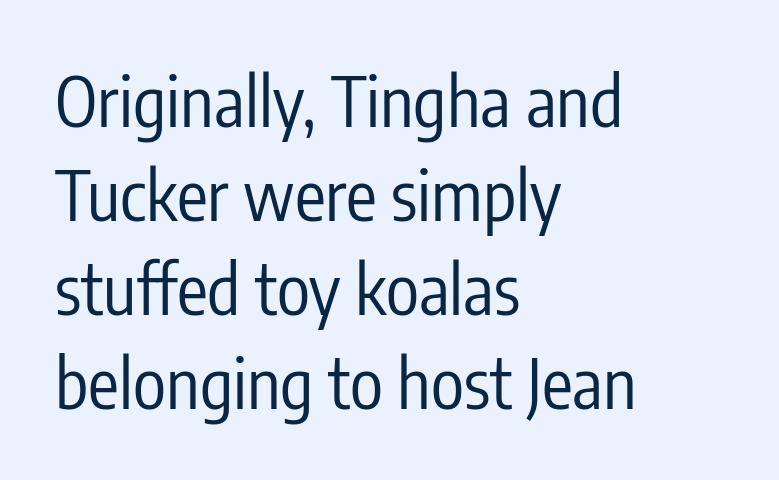
Q: Is the text bold? A: No.
Q: Is the text italic (slanted)? A: No, it is upright.
Q: Is the typeface a serif or a sans-serif typeface? A: Sans-serif.
Q: Is the text underlined? A: No.
Q: How is the paragraph aligned? A: Left-aligned.
Q: Is the spacing between letters normal or unusually wide? A: Normal.
Q: Is the spacing between lines tight, normal or loose? A: Normal.
Q: Width (condensed, normal, or wide)? A: Condensed.
Q: Stroke contrast? A: Low.
Q: x-height? A: Medium.
Q: Monospaced? A: No.
